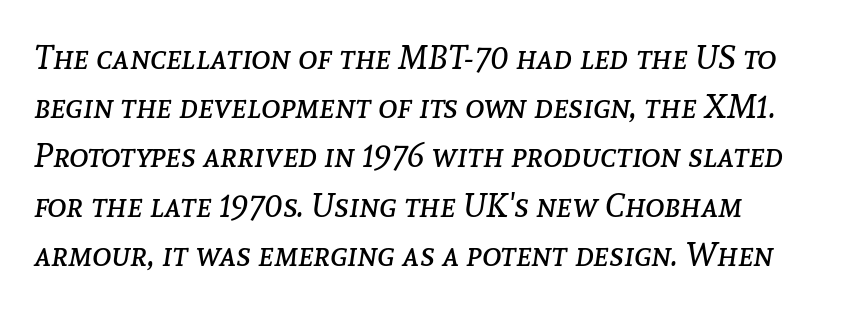
{"italic": "yes", "lean": "right", "slant_degrees": 8, "bold": "no", "weight": "regular", "width": "normal", "stroke_contrast": "low", "x_height": "medium", "monospaced": "no", "underline": "no", "line_spacing": "normal", "line_spacing_ratio": 1.49, "letter_spacing": "normal", "letter_spacing_em": 0.0, "glyph_px": 33}
